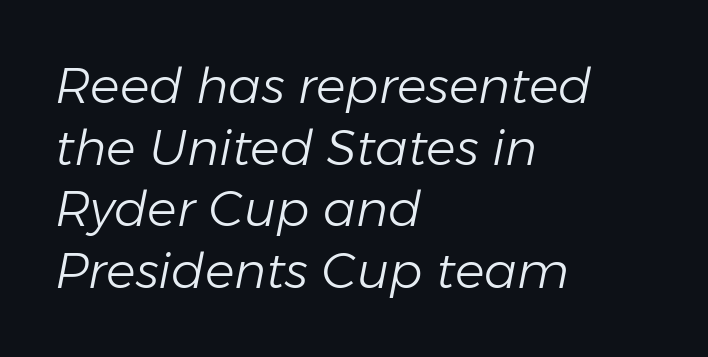
Q: Is the text bold? A: No.
Q: Is the text italic (slanted)? A: Yes, it leans right by about 11 degrees.
Q: Is the text underlined? A: No.
Q: How is the paragraph aligned? A: Left-aligned.
Q: Is the spacing between letters normal or unusually wide? A: Normal.
Q: Is the spacing between lines tight, normal or loose? A: Normal.
Q: Width (condensed, normal, or wide)? A: Normal.
Q: Stroke contrast? A: Low.
Q: x-height? A: Medium.
Q: Monospaced? A: No.
